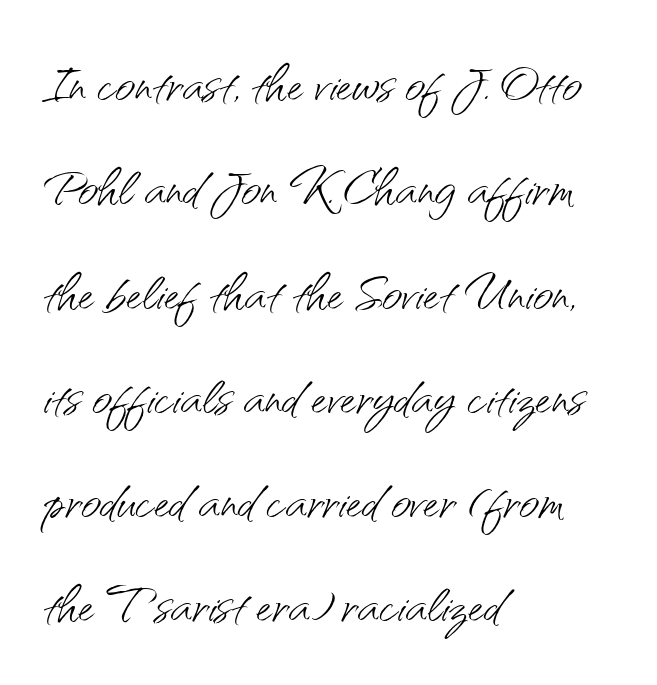
The image shows 70 px light sans-serif type; set left-aligned, normal line spacing (1.49x), normal letter spacing, not underlined; medium stroke contrast and a small x-height.
